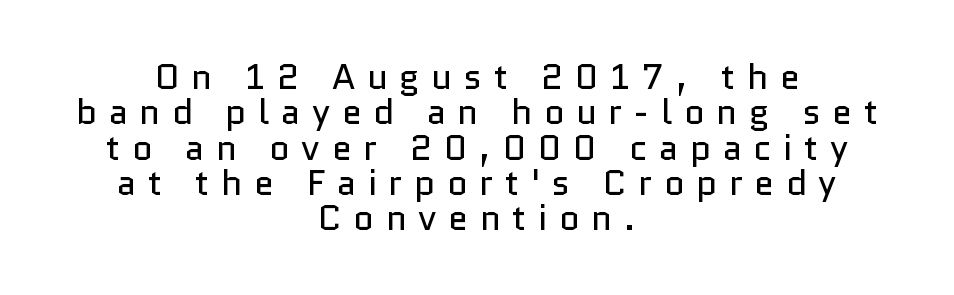
The axis of the letterforms is exactly vertical. The font family rendered here belongs to the sans-serif group. Leading is clearly below the norm, producing a dense column. Each stroke keeps to a modest, everyday thickness or less. Each letter keeps its own natural width here, so spacing adapts to shape. Short note: letters widely spaced.
